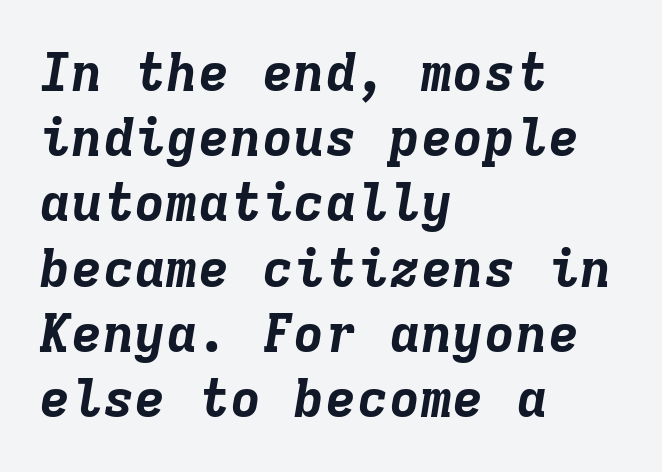
The image shows 53 px bold type, italic (leaning right), monospaced; set left-aligned, line spacing 1.23x, normal letter spacing, not underlined; low stroke contrast and a medium x-height.
